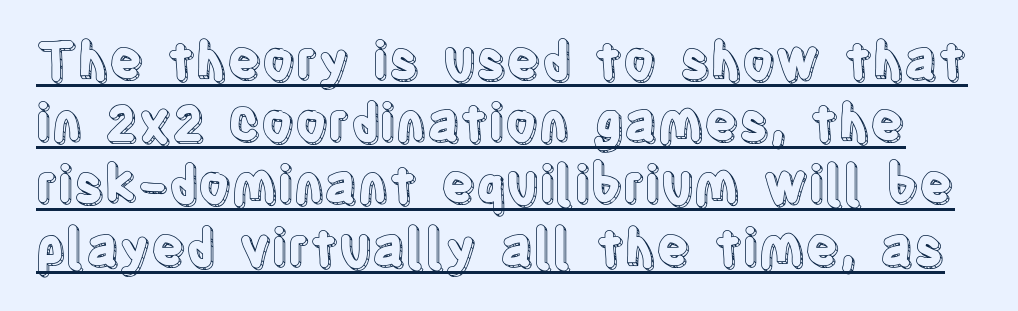
{"italic": "no", "width": "condensed", "x_height": "large", "monospaced": "no", "underline": "yes", "line_spacing_ratio": 1.22, "letter_spacing": "normal", "letter_spacing_em": 0.0, "glyph_px": 51}
